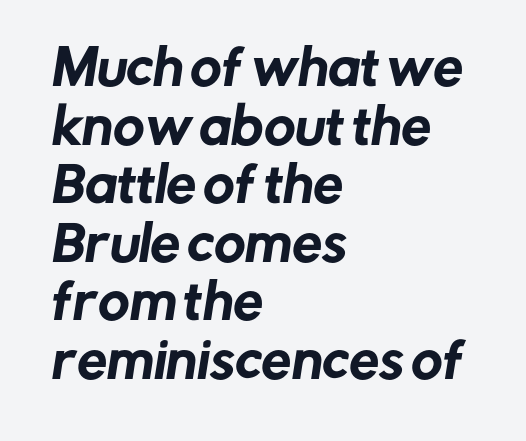
The image shows 48 px sans-serif type; set left-aligned, line spacing 1.22x, normal letter spacing, not underlined; low stroke contrast and a medium x-height.
